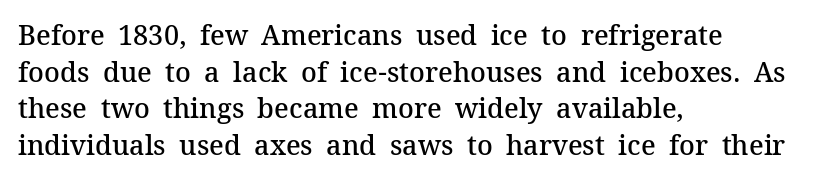
Q: Is the text bold? A: Semi-bold.
Q: Is the text italic (slanted)? A: No, it is upright.
Q: Is the text underlined? A: No.
Q: How is the paragraph aligned? A: Left-aligned.
Q: Is the spacing between letters normal or unusually wide? A: Normal.
Q: Is the spacing between lines tight, normal or loose? A: Normal.
